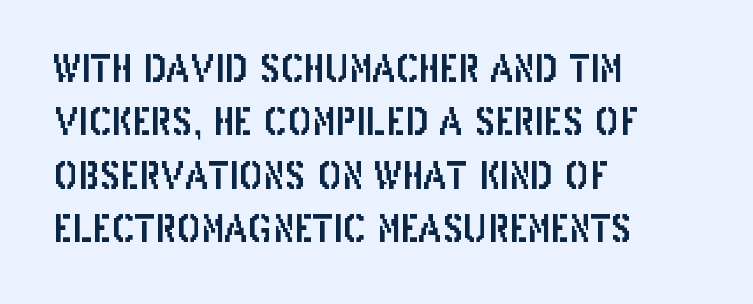
{"serif": "no", "italic": "no", "width": "condensed", "stroke_contrast": "low", "x_height": "large", "monospaced": "no", "underline": "no", "align": "left", "line_spacing": "normal", "line_spacing_ratio": 1.44, "letter_spacing": "normal", "letter_spacing_em": 0.0, "glyph_px": 37}
